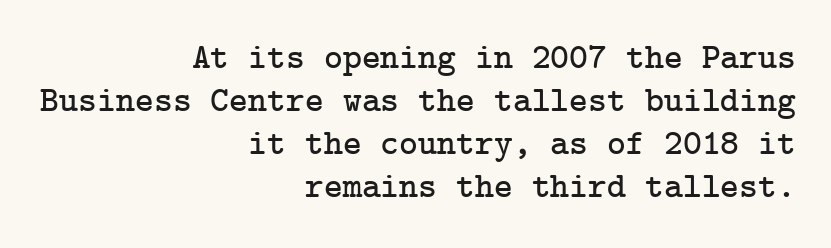
Tall strokes in this sample are plumb rather than angled. Look at the tracking — it's just the regular setting, nothing added. The typesetter chose a ragged-left arrangement here. To sum up the face: it has serifs. Descenders are the only things crossing below the line.
